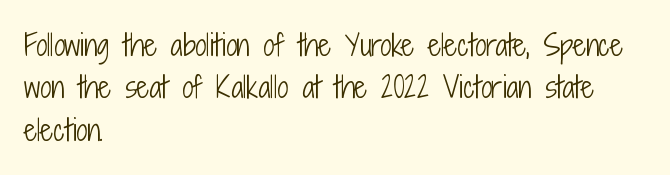
Q: Is the text bold? A: No.
Q: Is the text italic (slanted)? A: No, it is upright.
Q: Is the typeface a serif or a sans-serif typeface? A: Sans-serif.
Q: Is the text underlined? A: No.
Q: How is the paragraph aligned? A: Left-aligned.
Q: Is the spacing between letters normal or unusually wide? A: Normal.
Q: Is the spacing between lines tight, normal or loose? A: Normal.
Q: Width (condensed, normal, or wide)? A: Condensed.
Q: Stroke contrast? A: Low.
Q: x-height? A: Medium.
Q: Monospaced? A: No.
